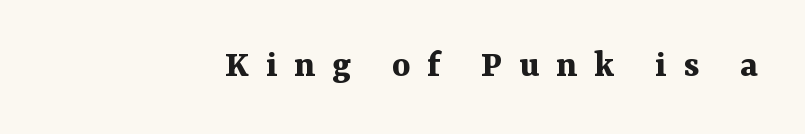
Q: Is the text bold? A: Yes.
Q: Is the text italic (slanted)? A: No, it is upright.
Q: Is the typeface a serif or a sans-serif typeface? A: Serif.
Q: Is the text underlined? A: No.
Q: How is the paragraph aligned? A: Right-aligned.
Q: Is the spacing between letters normal or unusually wide? A: Unusually wide.
Q: Width (condensed, normal, or wide)? A: Normal.
Q: Stroke contrast? A: Medium.
Q: x-height? A: Medium.
Q: Monospaced? A: No.
